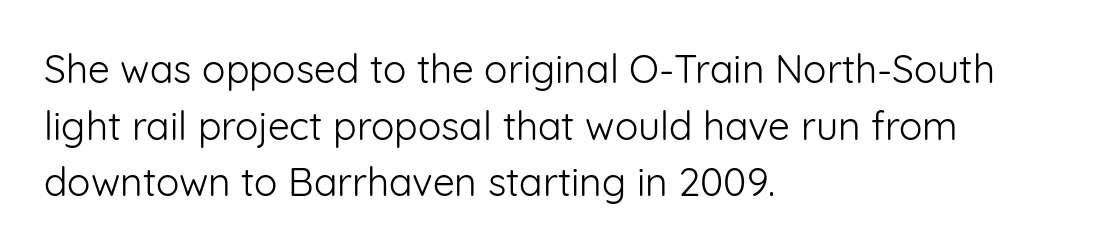
Q: Is the text bold? A: No.
Q: Is the text italic (slanted)? A: No, it is upright.
Q: Is the typeface a serif or a sans-serif typeface? A: Sans-serif.
Q: Is the text underlined? A: No.
Q: How is the paragraph aligned? A: Left-aligned.
Q: Is the spacing between letters normal or unusually wide? A: Normal.
Q: Is the spacing between lines tight, normal or loose? A: Normal.
Q: Width (condensed, normal, or wide)? A: Normal.
Q: Stroke contrast? A: Low.
Q: x-height? A: Medium.
Q: Monospaced? A: No.
